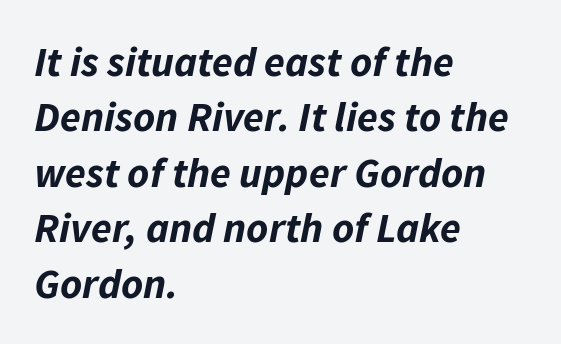
Horizontal alignment here is leftward, the default for most running prose. Tall strokes in this sample are angled rather than plumb. I'd describe the lettering as bold — thick and assertive. Each new line begins a customary step beneath the previous one.
